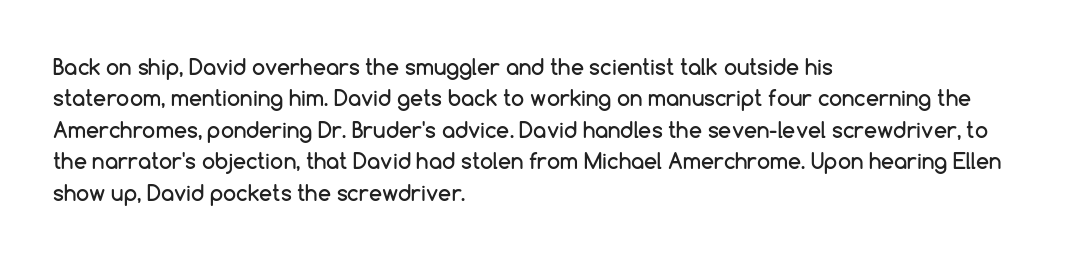
The image shows 21 px text type, upright; set left-aligned, normal line spacing (1.5x), normal letter spacing, not underlined.
